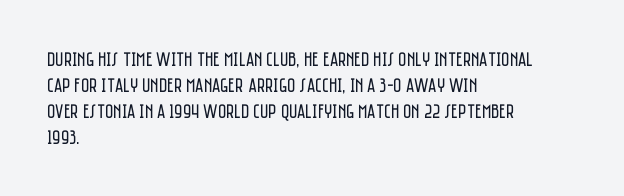
The image shows 20 px text type, upright; set left-aligned, normal line spacing (1.3x), normal letter spacing, not underlined.
